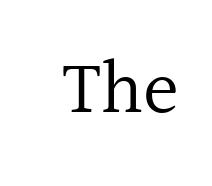
Classification — serif. This is not heavy type; no bold has been used. When letters stand straight like this, we call the style roman or upright. The line texture is even and compact thanks to regular tracking. The rendering uses natural spacing where letterforms have individual widths. The strip under each line holds only bare page.
